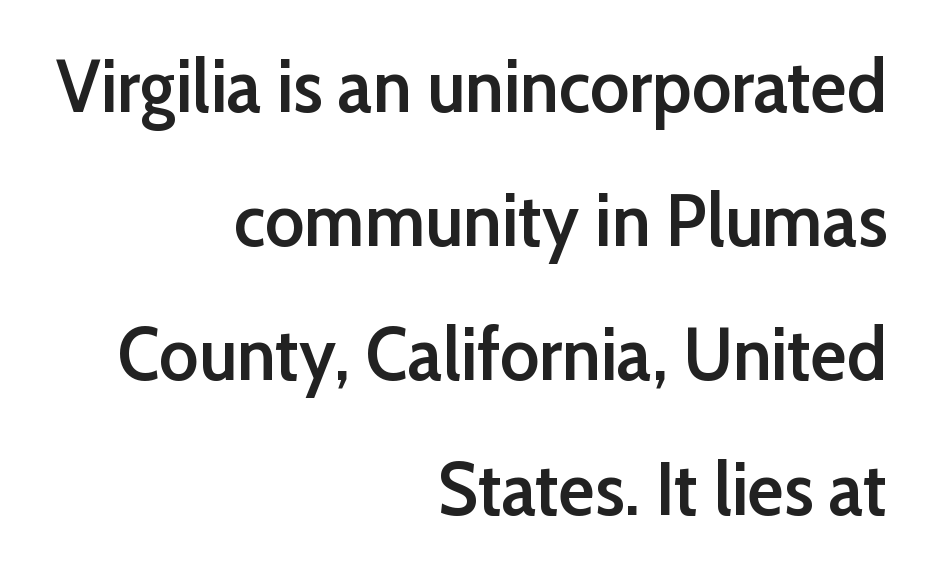
{"serif": "no", "italic": "no", "bold": "semi", "weight": "semibold", "width": "normal", "stroke_contrast": "low", "x_height": "medium", "monospaced": "no", "underline": "no", "align": "right", "line_spacing_ratio": 1.79, "letter_spacing": "normal", "letter_spacing_em": 0.0, "glyph_px": 75}
